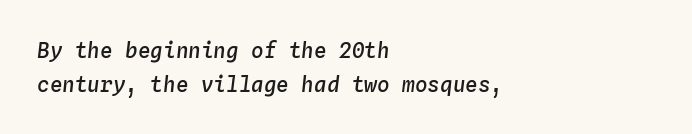
The image shows 21 px text type, italic (leaning right); set left-aligned, normal line spacing (1.61x), normal letter spacing, not underlined.
